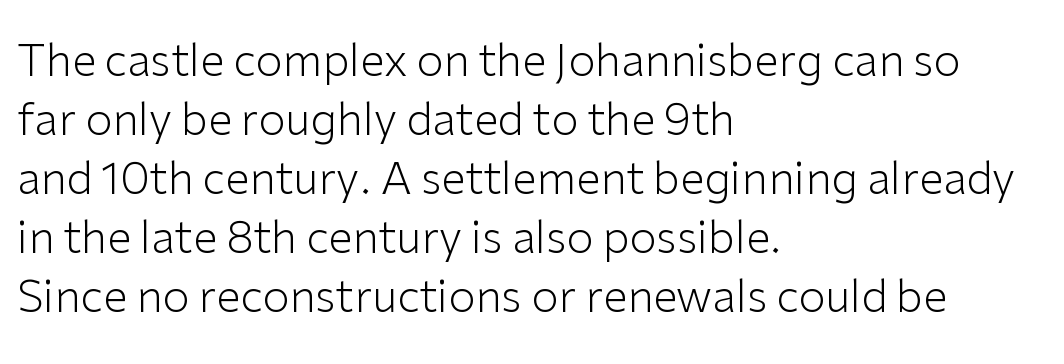
The image shows 44 px light sans-serif type, upright; set left-aligned, normal line spacing (1.34x), normal letter spacing, not underlined; low stroke contrast and a medium x-height.
